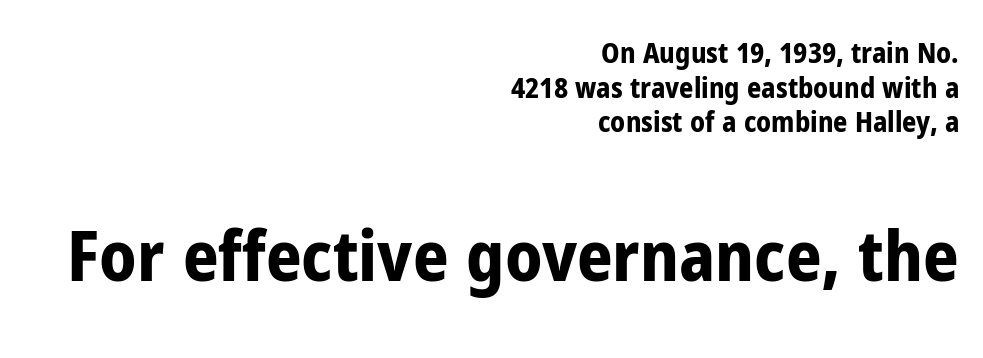
{"serif": "no", "italic": "no", "bold": "yes", "weight": "bold", "width": "condensed", "stroke_contrast": "low", "x_height": "medium", "monospaced": "no", "underline": "no", "align": "right", "line_spacing_ratio": 1.24, "letter_spacing": "normal", "letter_spacing_em": 0.0, "larger_block": "second", "size_ratio": 2.5, "glyph_px": 70}
